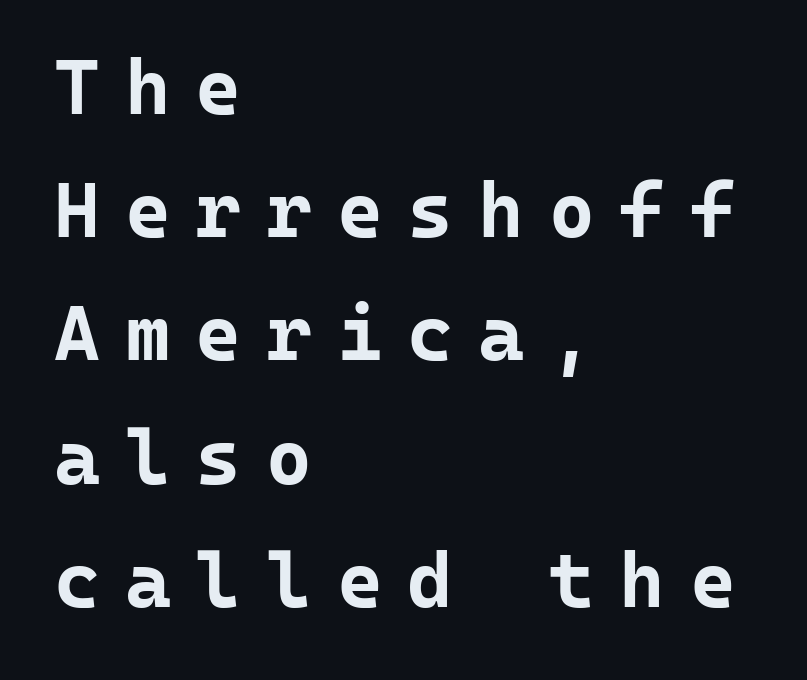
Is there much room between lines? A standard amount, neither cramped nor airy. Is there any slant? The stems are plumb. A classic flush-left, rag-right setting is used for this passage. The face used here has the dense, thick strokes of a bold. Monospaced: the letters line up in strict vertical columns. The face used here is rendered with a markedly widened letterfit.
